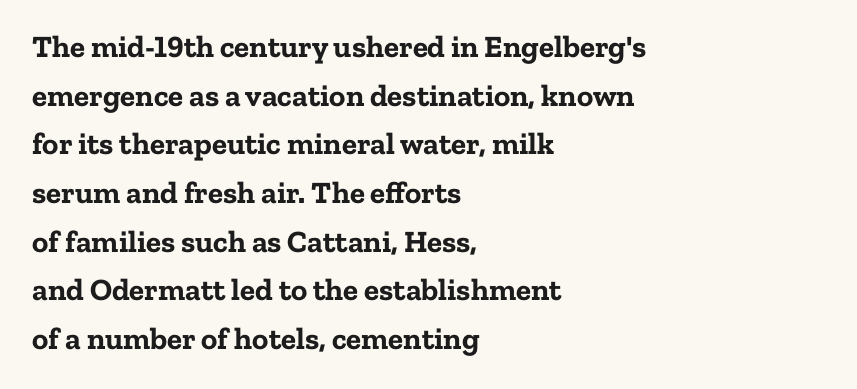
The image shows 31 px bold serif type, upright; set left-aligned, normal line spacing (1.57x), normal letter spacing, not underlined; low stroke contrast and a medium x-height.
